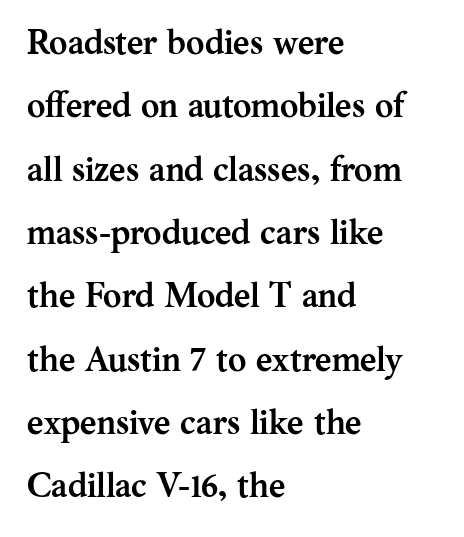
The letters carry serifs — small finishing strokes at the ends of their stems. Is there any slant? The stems are plumb. The font is running at its bold setting. Left-aligned paragraph, ragged on the right.
